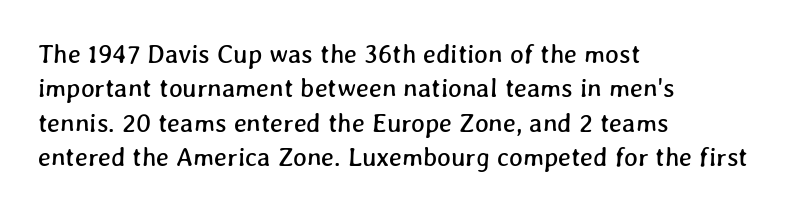
This rendering features lettering with no underline. Tracking here is standard; glyphs follow each other at the usual distance. The paragraph has a hard left edge and a soft right edge. Quick note: interline space is typical.
